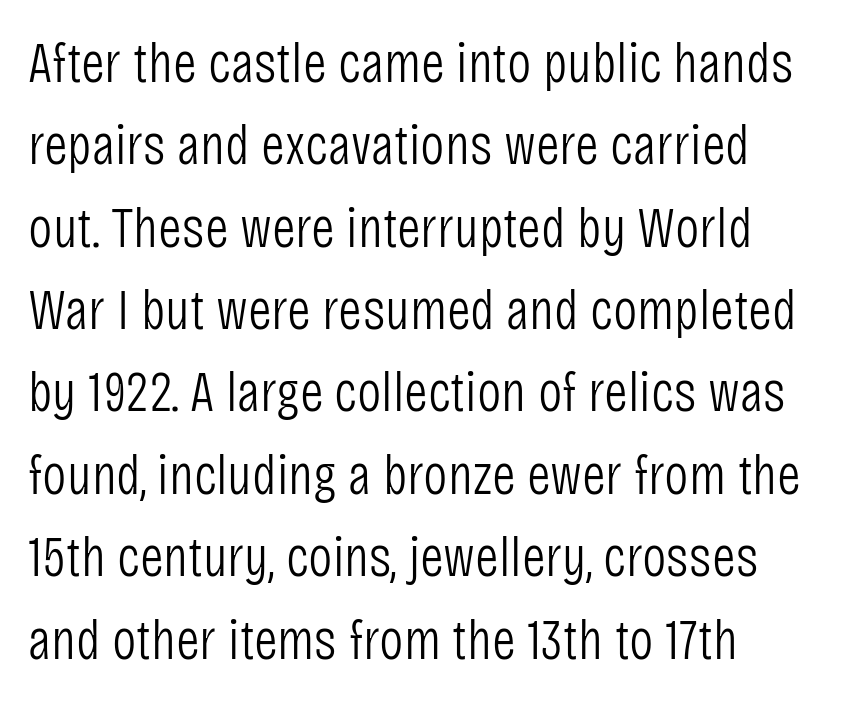
Q: Is the text bold? A: No.
Q: Is the text italic (slanted)? A: No, it is upright.
Q: Is the typeface a serif or a sans-serif typeface? A: Sans-serif.
Q: Is the text underlined? A: No.
Q: How is the paragraph aligned? A: Left-aligned.
Q: Is the spacing between letters normal or unusually wide? A: Normal.
Q: Is the spacing between lines tight, normal or loose? A: Normal.
Q: Width (condensed, normal, or wide)? A: Condensed.
Q: Stroke contrast? A: Low.
Q: x-height? A: Large.
Q: Monospaced? A: No.
